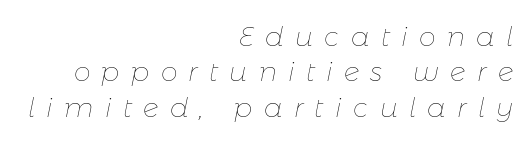
{"italic": "yes", "lean": "right", "slant_degrees": 11, "bold": "no", "underline": "no", "align": "right", "line_spacing": "normal", "line_spacing_ratio": 1.31, "letter_spacing": "wide", "letter_spacing_em": 0.42, "glyph_px": 27}
